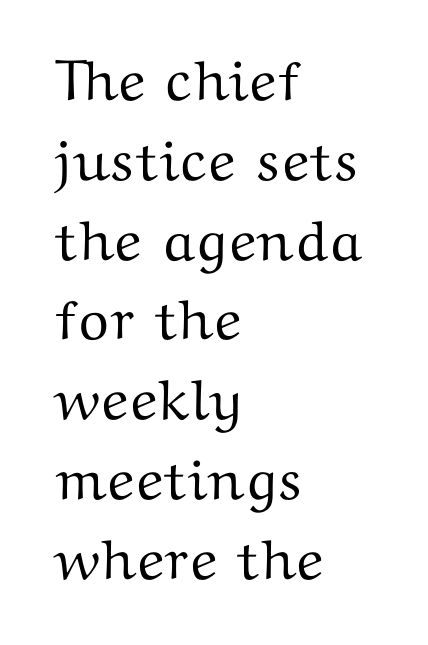
Q: Is the text italic (slanted)? A: No, it is upright.
Q: Is the typeface a serif or a sans-serif typeface? A: Serif.
Q: Is the text underlined? A: No.
Q: How is the paragraph aligned? A: Left-aligned.
Q: Is the spacing between letters normal or unusually wide? A: Normal.
Q: Is the spacing between lines tight, normal or loose? A: Normal.
Q: Width (condensed, normal, or wide)? A: Wide.
Q: Stroke contrast? A: Medium.
Q: x-height? A: Medium.
Q: Monospaced? A: No.
